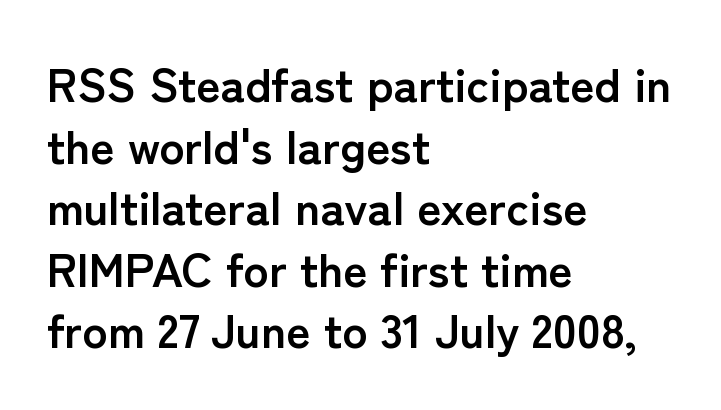
The string is rendered with underlining switched off. Posture: vertical. If you drew a ruler down the left edge, every line would touch it. The rendering uses a moderate line-height, typical for paragraphs. Each word holds together tightly as a unit, with standard inter-letter gaps. Stroke terminals: plain, sans-serif.
